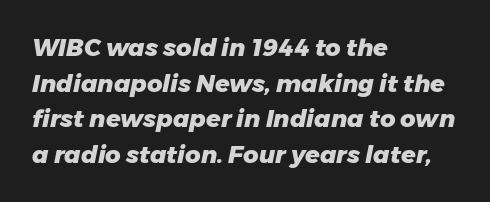
Set as a true bold cut, around the 700 mark. Slant detected: the letters are inclined. This sample uses plain, unmodified letter spacing. Leading matches the norm, producing a regular column.
